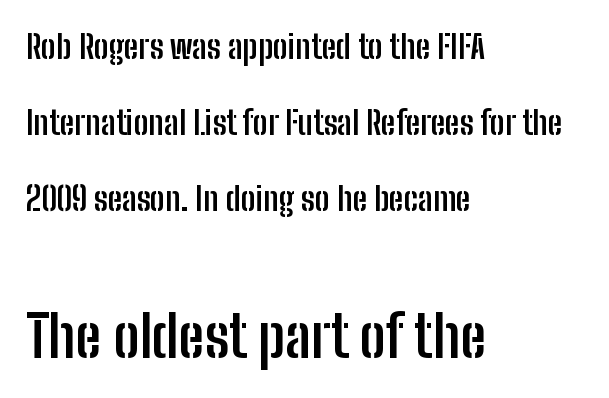
The image shows 58 px semibold, condensed sans-serif type, upright; set left-aligned, loose line spacing (2.3x), normal letter spacing, not underlined; the second (bottom) block is 1.76x larger; low stroke contrast and a medium x-height.
